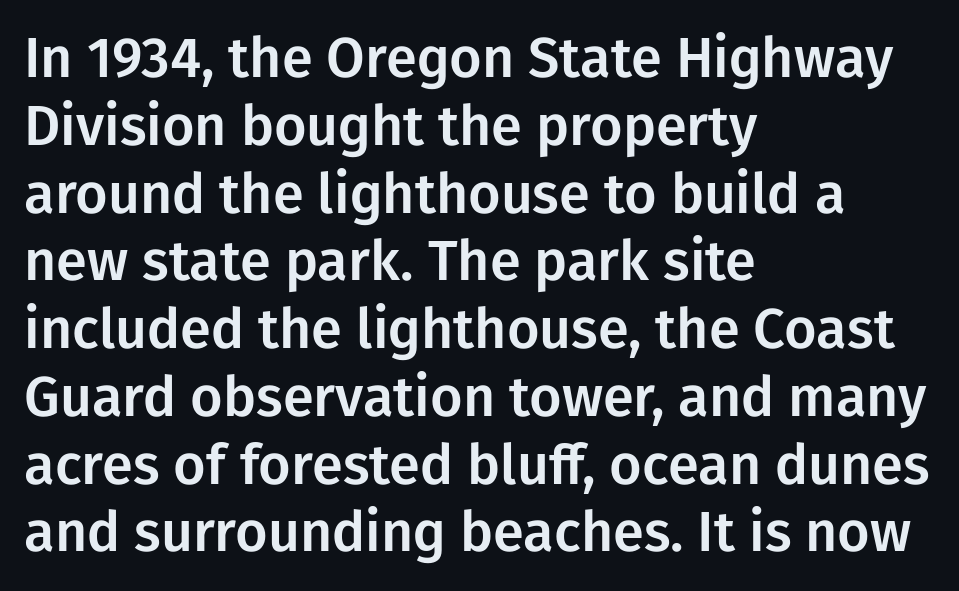
{"serif": "no", "italic": "no", "width": "normal", "stroke_contrast": "low", "x_height": "medium", "monospaced": "no", "underline": "no", "align": "left", "line_spacing_ratio": 1.21, "letter_spacing": "normal", "letter_spacing_em": 0.0, "glyph_px": 56}
